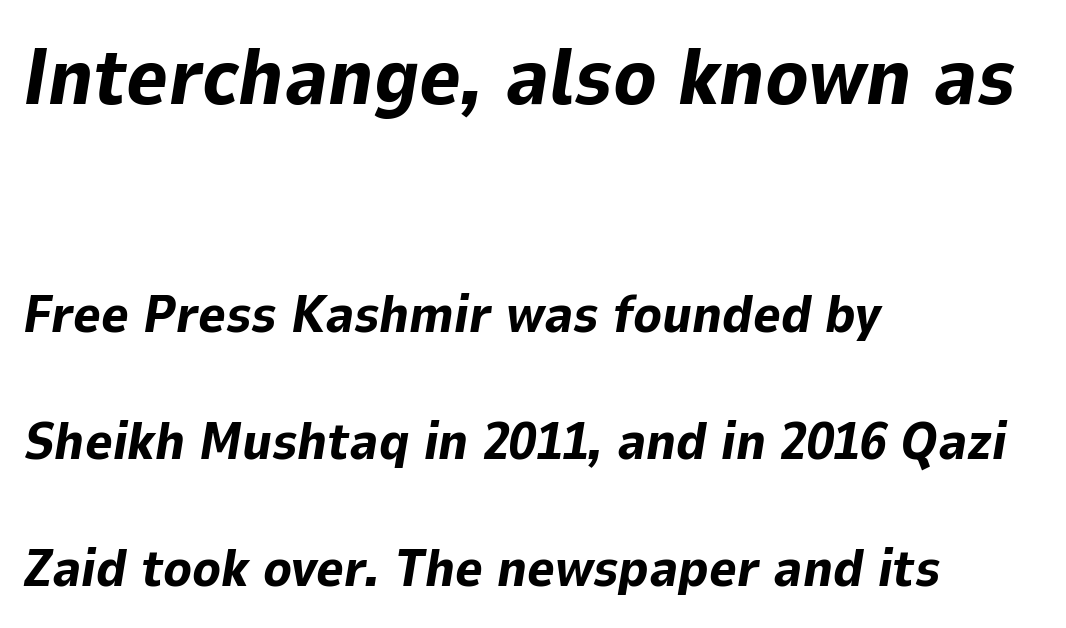
What weight is shown? A full bold with thick strokes. The upper block of text is set noticeably larger than the block beneath it. How are the letters spaced? Ordinarily, with no added tracking. Clear beneath every line of the passage. In CSS terms this would be text-align: left. The passage shown is typed in a proportional face where columns would drift.
